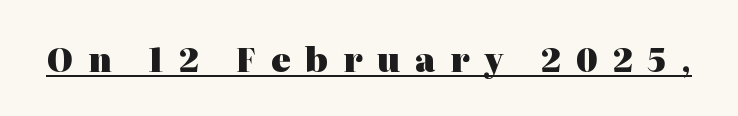
Q: Is the text bold? A: Yes.
Q: Is the text italic (slanted)? A: No, it is upright.
Q: Is the typeface a serif or a sans-serif typeface? A: Serif.
Q: Is the text underlined? A: Yes.
Q: Is the spacing between letters normal or unusually wide? A: Unusually wide.
Q: Width (condensed, normal, or wide)? A: Normal.
Q: Stroke contrast? A: High.
Q: x-height? A: Medium.
Q: Monospaced? A: No.
